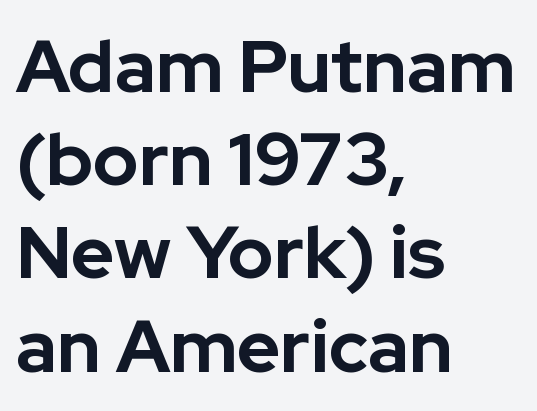
Standard letterfit; no display-style spreading of the glyphs. Nothing sits at the stroke ends, so this counts as sans-serif. Style check: upright. The paragraph has a hard left edge and a soft right edge. The lines sit at an ordinary, default distance from one another. Rule under the text: the space is simply empty.
